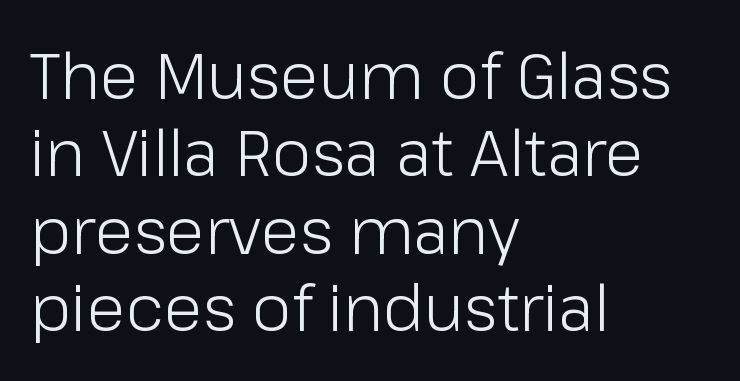
Q: Is the text bold? A: No.
Q: Is the text italic (slanted)? A: No, it is upright.
Q: Is the typeface a serif or a sans-serif typeface? A: Sans-serif.
Q: Is the text underlined? A: No.
Q: How is the paragraph aligned? A: Left-aligned.
Q: Is the spacing between letters normal or unusually wide? A: Normal.
Q: Width (condensed, normal, or wide)? A: Normal.
Q: Stroke contrast? A: Low.
Q: x-height? A: Medium.
Q: Monospaced? A: No.
